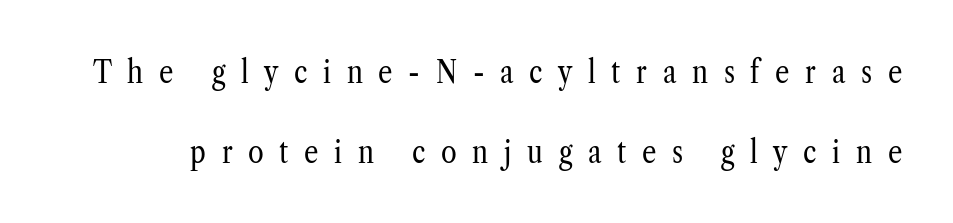
Letterform terminals end in serifs throughout the passage. The font's upright variant was chosen for this text. Is this a fixed-width face? No — the glyphs have proportional, varying widths. A light-to-regular cut is what we see here.
